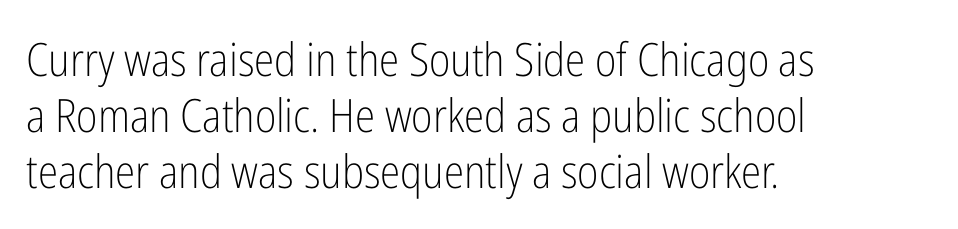
Stroke thickness stays within the range of a standard reading face or lighter. Is this a fixed-width face? No — the glyphs have proportional, varying widths. The paragraph shown leans on its left margin. Compared with typical body copy, the letter spacing here is the same. The gap between lines stays unmarked.
